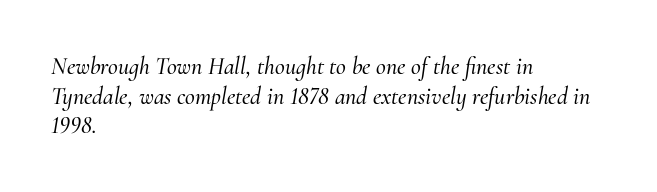
The image shows 24 px text type, italic (leaning right); set left-aligned, line spacing 1.23x, normal letter spacing, not underlined.
